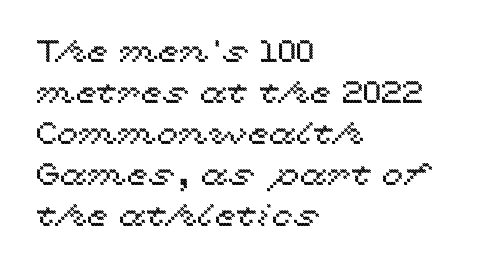
The image shows 31 px wide type; set left-aligned, normal line spacing (1.32x), normal letter spacing, not underlined; a medium x-height.
